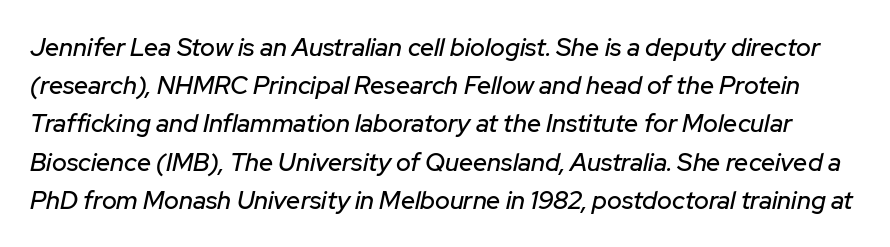
This is oblique type, the kind used for emphasis or titles. Vertical spacing — default. The type is set solid horizontally, with unmodified tracking. Unmarked baselines from the first word to the last.
